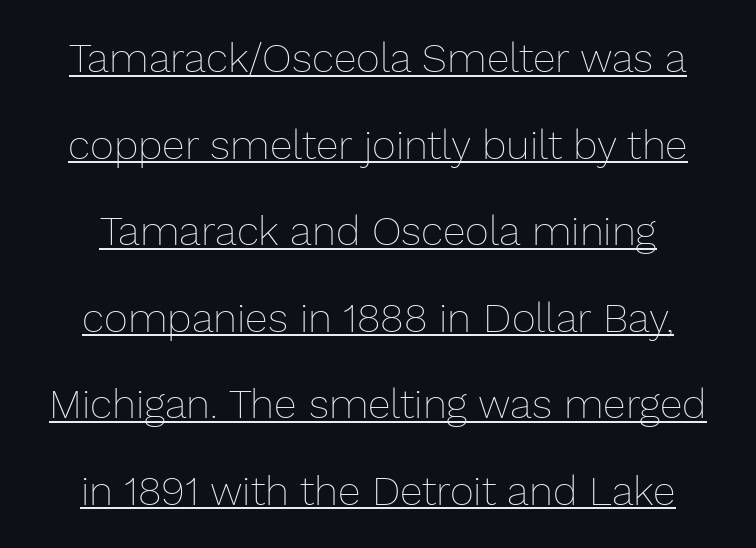
{"italic": "no", "bold": "no", "weight": "thin", "width": "normal", "stroke_contrast": "low", "x_height": "medium", "monospaced": "no", "underline": "yes", "line_spacing": "loose", "line_spacing_ratio": 2.11, "letter_spacing": "normal", "letter_spacing_em": 0.0, "glyph_px": 41}
